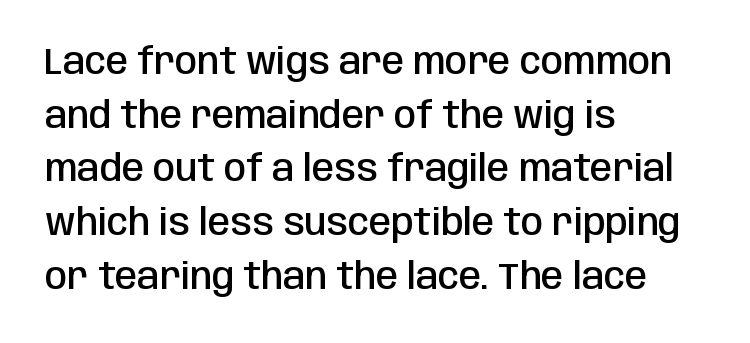
Q: Is the text bold? A: Semi-bold.
Q: Is the text italic (slanted)? A: No, it is upright.
Q: Is the typeface a serif or a sans-serif typeface? A: Sans-serif.
Q: Is the text underlined? A: No.
Q: How is the paragraph aligned? A: Left-aligned.
Q: Is the spacing between letters normal or unusually wide? A: Normal.
Q: Is the spacing between lines tight, normal or loose? A: Normal.
Q: Width (condensed, normal, or wide)? A: Condensed.
Q: Stroke contrast? A: Low.
Q: x-height? A: Large.
Q: Monospaced? A: No.
